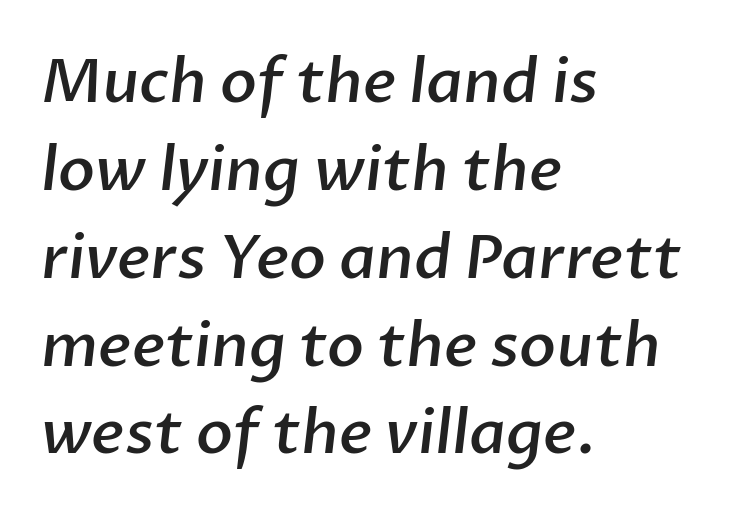
The image shows 61 px semibold sans-serif type; set left-aligned, normal line spacing (1.44x), normal letter spacing, not underlined; low stroke contrast and a medium x-height.
